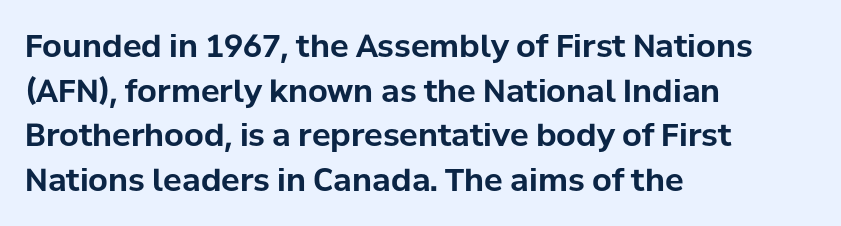
The image shows 31 px bold sans-serif type, upright; set left-aligned, normal line spacing (1.44x), normal letter spacing, not underlined; low stroke contrast and a medium x-height.
